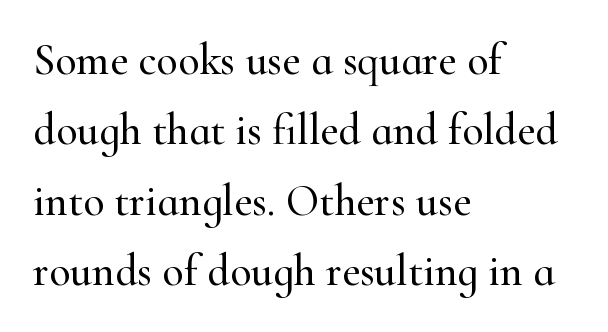
Q: Is the text italic (slanted)? A: No, it is upright.
Q: Is the typeface a serif or a sans-serif typeface? A: Serif.
Q: Is the text underlined? A: No.
Q: How is the paragraph aligned? A: Left-aligned.
Q: Is the spacing between letters normal or unusually wide? A: Normal.
Q: Is the spacing between lines tight, normal or loose? A: Normal.
Q: Width (condensed, normal, or wide)? A: Normal.
Q: Stroke contrast? A: High.
Q: x-height? A: Small.
Q: Monospaced? A: No.
